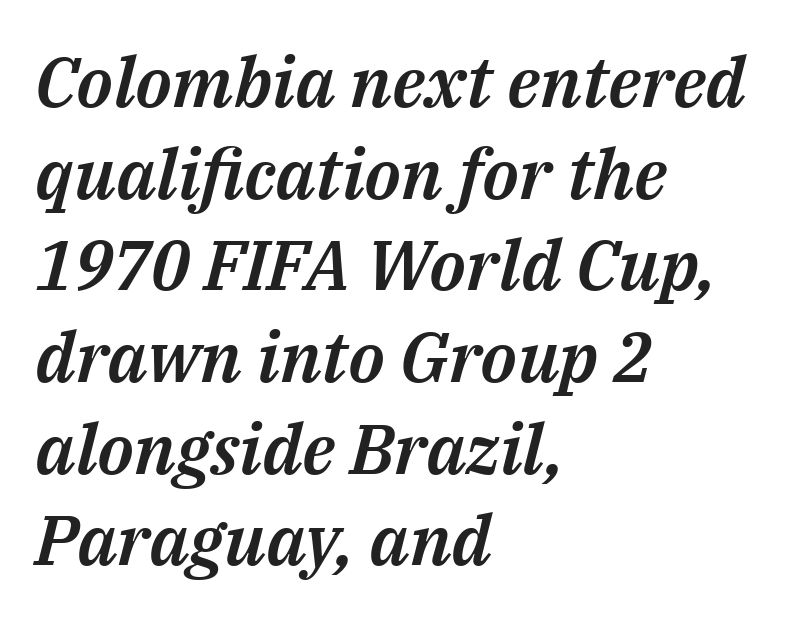
{"italic": "yes", "lean": "right", "slant_degrees": 14, "width": "normal", "stroke_contrast": "medium", "x_height": "medium", "monospaced": "no", "underline": "no", "align": "left", "line_spacing": "normal", "line_spacing_ratio": 1.31, "letter_spacing": "normal", "letter_spacing_em": 0.0, "glyph_px": 70}
